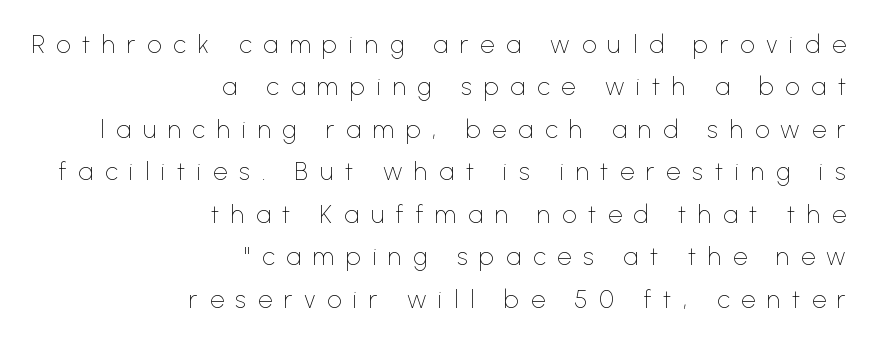
The image shows 25 px text type, upright; set right-aligned, normal line spacing (1.7x), unusually wide letter spacing (+0.47 em), not underlined.
